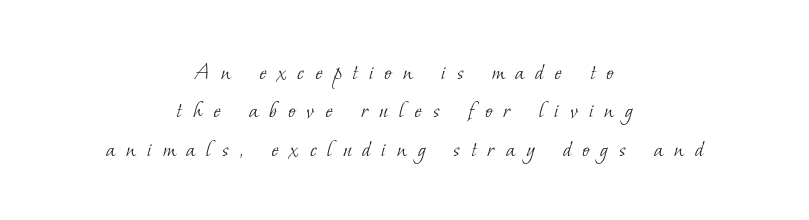
{"bold": "no", "underline": "no", "align": "center", "line_spacing": "normal", "line_spacing_ratio": 1.54, "letter_spacing": "wide", "letter_spacing_em": 0.44, "glyph_px": 25}
